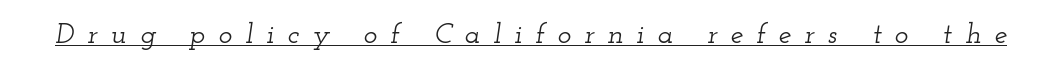
{"serif": "yes", "italic": "yes", "lean": "right", "slant_degrees": 12, "width": "wide", "stroke_contrast": "low", "x_height": "small", "monospaced": "no", "underline": "yes", "letter_spacing": "wide", "letter_spacing_em": 0.45, "glyph_px": 29}
